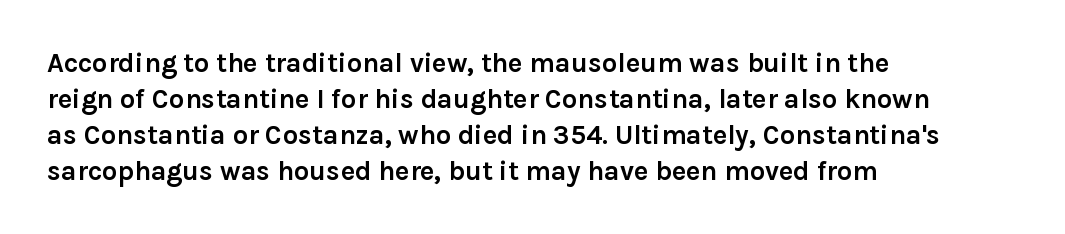
Q: Is the text bold? A: Yes.
Q: Is the text italic (slanted)? A: No, it is upright.
Q: Is the text underlined? A: No.
Q: How is the paragraph aligned? A: Left-aligned.
Q: Is the spacing between letters normal or unusually wide? A: Normal.
Q: Is the spacing between lines tight, normal or loose? A: Normal.
